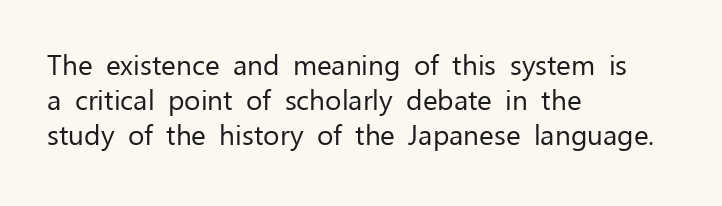
Q: Is the text bold? A: No.
Q: Is the text italic (slanted)? A: No, it is upright.
Q: Is the typeface a serif or a sans-serif typeface? A: Sans-serif.
Q: Is the text underlined? A: No.
Q: How is the paragraph aligned? A: Left-aligned.
Q: Is the spacing between letters normal or unusually wide? A: Normal.
Q: Is the spacing between lines tight, normal or loose? A: Normal.
Q: Width (condensed, normal, or wide)? A: Normal.
Q: Stroke contrast? A: Low.
Q: x-height? A: Medium.
Q: Monospaced? A: No.
